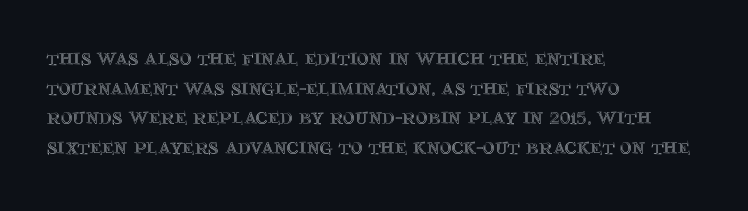
The image shows 23 px text type, upright; set left-aligned, normal line spacing (1.29x), normal letter spacing, not underlined.
